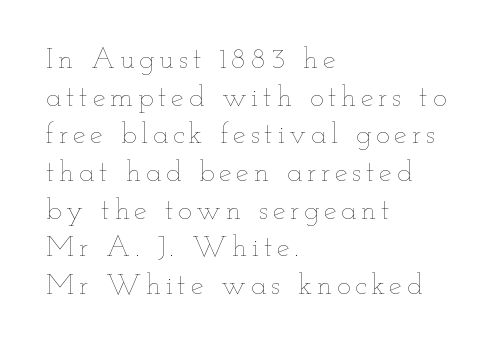
The leading is moderate, giving the passage an even texture. Is there any slant? The stems are plumb. Stroke mass is kept to a normal reading level or below. Alignment: flush left. Do the characters align in a grid? No, the font is proportional. Rule under the text: the space is simply empty.
